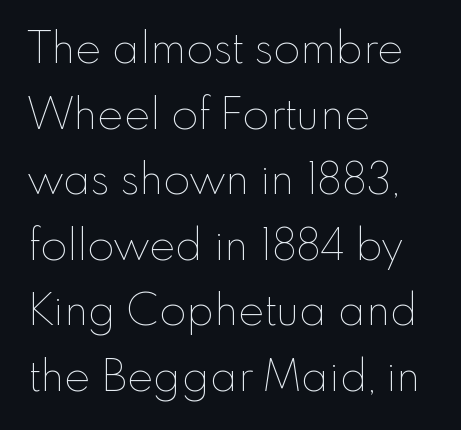
Q: Is the text bold? A: No.
Q: Is the text italic (slanted)? A: No, it is upright.
Q: Is the text underlined? A: No.
Q: How is the paragraph aligned? A: Left-aligned.
Q: Is the spacing between letters normal or unusually wide? A: Normal.
Q: Is the spacing between lines tight, normal or loose? A: Normal.
Q: Width (condensed, normal, or wide)? A: Normal.
Q: Stroke contrast? A: Low.
Q: x-height? A: Small.
Q: Monospaced? A: No.
